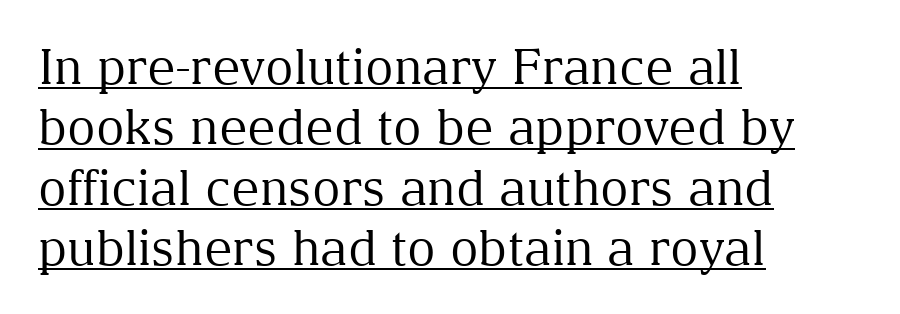
Think of a printed novel: that variable character pitch is what you see here. Caption: multi-line text, flush left, ragged right. The gaps between neighbouring characters are ordinary and unremarkable. Nope, not italic — everything's standing straight.
